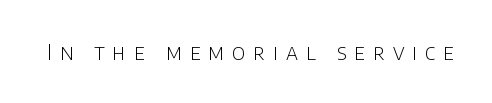
Q: Is the text bold? A: No.
Q: Is the text italic (slanted)? A: No, it is upright.
Q: Is the text underlined? A: No.
Q: Is the spacing between letters normal or unusually wide? A: Unusually wide.
